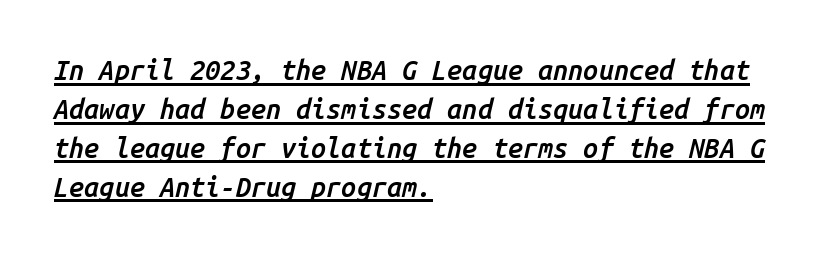
In terms of weight, the rendering is demibold, just under bold. Every row of glyphs begins at an identical x-position on the left. A rule runs beneath these lines of type. Line spacing here is normal. The specimen reads as italic at a glance. Compared with typical body copy, the letter spacing here is the same.
